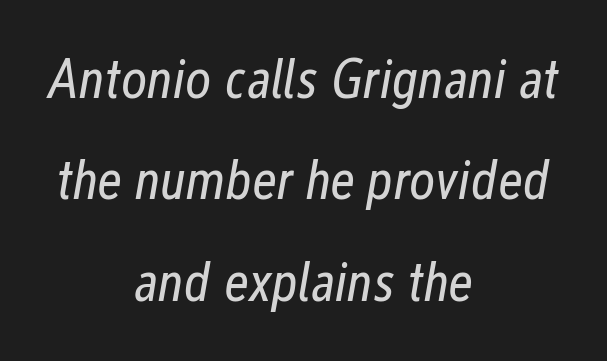
Q: Is the text bold? A: No.
Q: Is the text italic (slanted)? A: Yes, it leans right by about 12 degrees.
Q: Is the text underlined? A: No.
Q: How is the paragraph aligned? A: Centered.
Q: Is the spacing between letters normal or unusually wide? A: Normal.
Q: Width (condensed, normal, or wide)? A: Condensed.
Q: Stroke contrast? A: Low.
Q: x-height? A: Medium.
Q: Monospaced? A: No.
